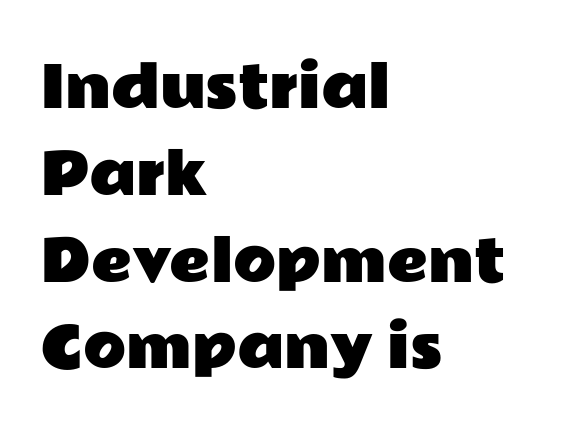
{"serif": "no", "italic": "no", "width": "wide", "stroke_contrast": "low", "x_height": "medium", "monospaced": "no", "underline": "no", "align": "left", "line_spacing": "normal", "line_spacing_ratio": 1.55, "letter_spacing": "normal", "letter_spacing_em": 0.0, "glyph_px": 56}
